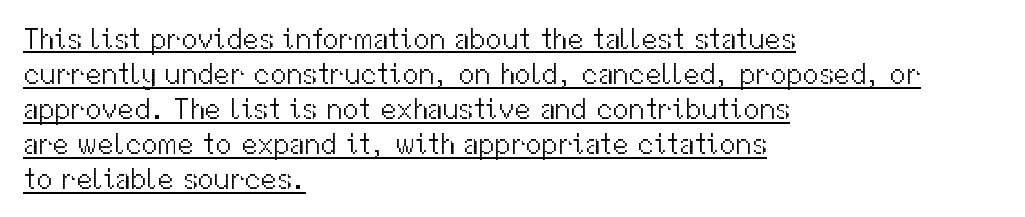
The image shows 29 px light sans-serif type, upright; set left-aligned, line spacing 1.21x, normal letter spacing, underlined; medium stroke contrast and a medium x-height.
